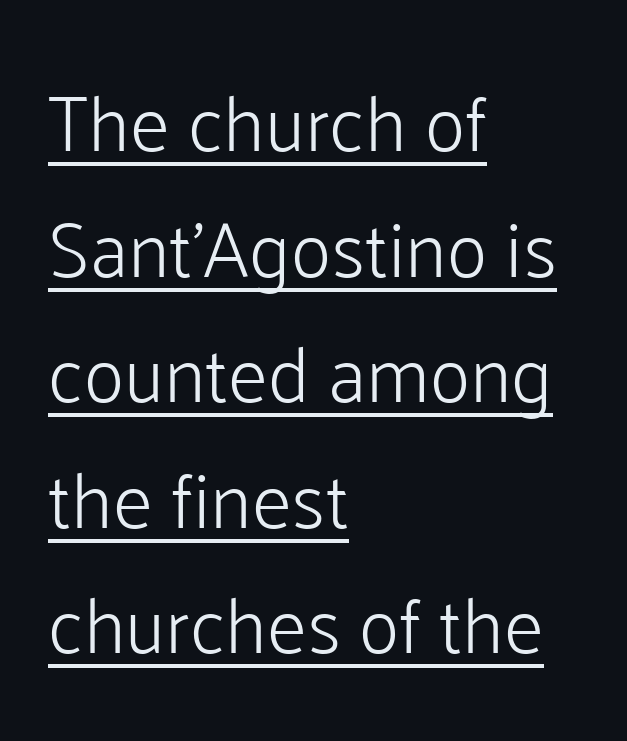
The image shows 78 px light sans-serif type, upright; set left-aligned, normal line spacing (1.61x), normal letter spacing, underlined; low stroke contrast and a medium x-height.
